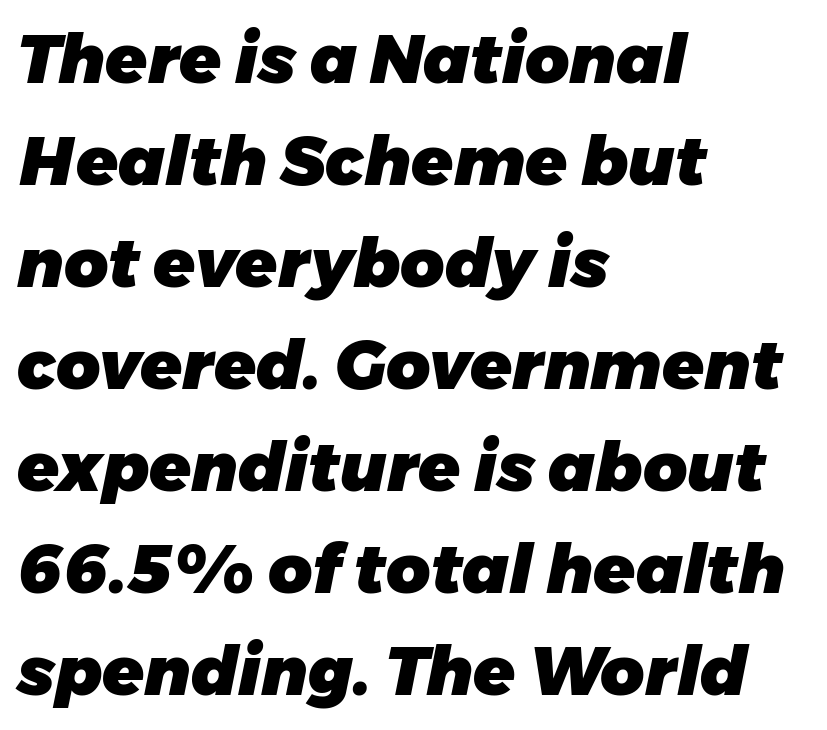
The image shows 68 px heavy type, italic (leaning right); set left-aligned, normal line spacing (1.5x), normal letter spacing, not underlined; low stroke contrast and a medium x-height.
